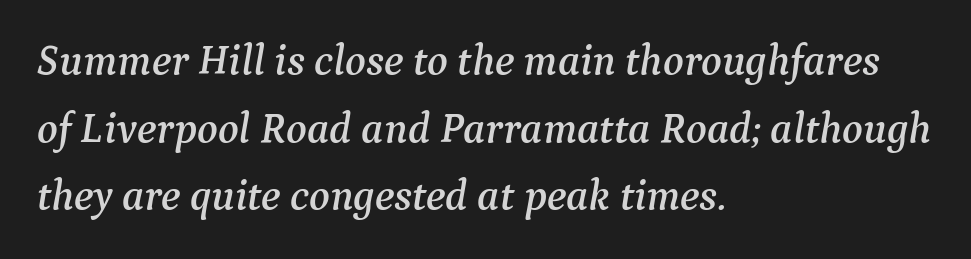
Q: Is the text italic (slanted)? A: Yes, it leans right by about 9 degrees.
Q: Is the typeface a serif or a sans-serif typeface? A: Serif.
Q: Is the text underlined? A: No.
Q: How is the paragraph aligned? A: Left-aligned.
Q: Is the spacing between letters normal or unusually wide? A: Normal.
Q: Is the spacing between lines tight, normal or loose? A: Normal.
Q: Width (condensed, normal, or wide)? A: Normal.
Q: Stroke contrast? A: Medium.
Q: x-height? A: Medium.
Q: Monospaced? A: No.
